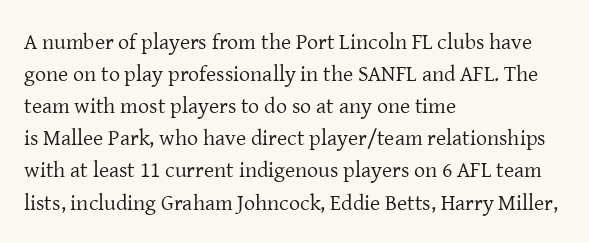
The image shows 22 px text type, upright; set left-aligned, normal line spacing (1.46x), normal letter spacing, not underlined.
